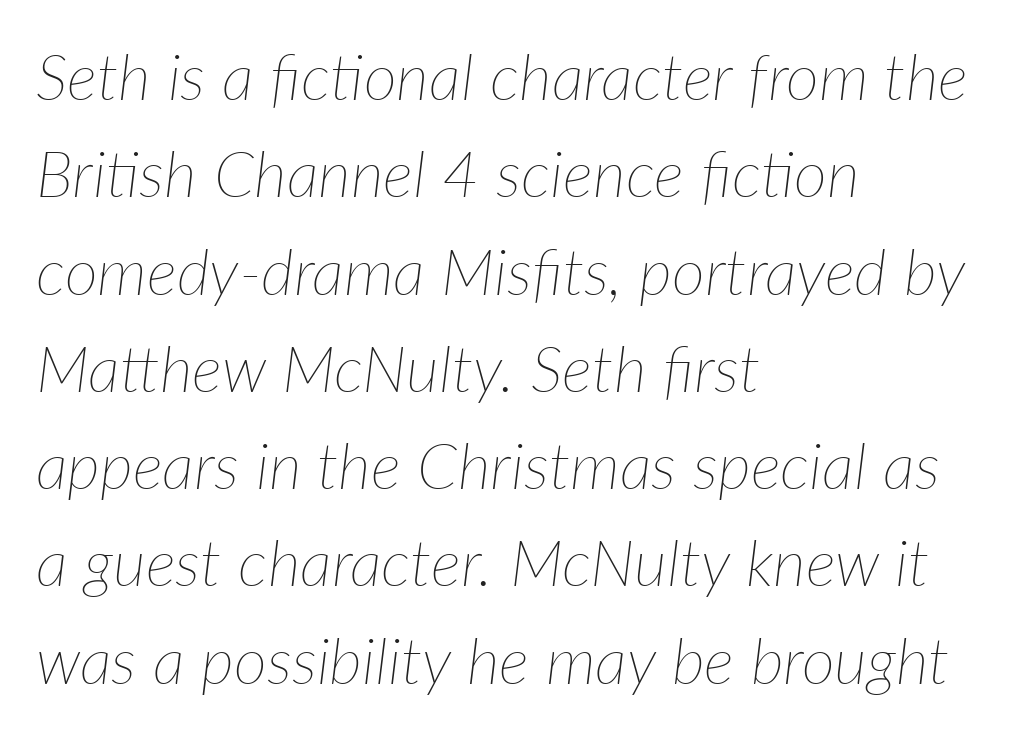
{"italic": "yes", "lean": "right", "slant_degrees": 7, "bold": "no", "weight": "thin", "width": "normal", "stroke_contrast": "low", "x_height": "medium", "monospaced": "no", "underline": "no", "align": "left", "line_spacing": "normal", "line_spacing_ratio": 1.52, "letter_spacing": "normal", "letter_spacing_em": 0.0, "glyph_px": 64}
